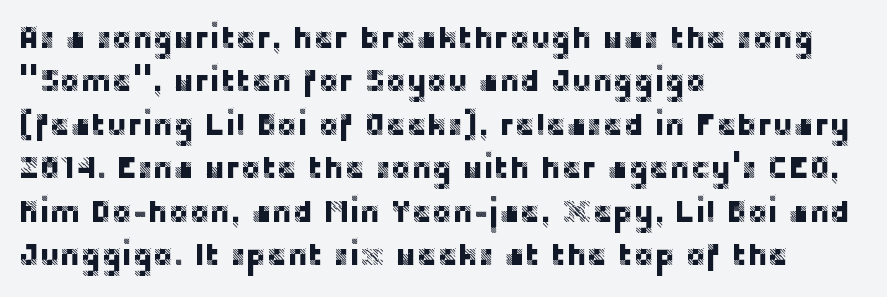
{"serif": "no", "italic": "no", "width": "normal", "stroke_contrast": "low", "x_height": "large", "monospaced": "no", "underline": "no", "align": "left", "line_spacing": "normal", "line_spacing_ratio": 1.4, "letter_spacing": "normal", "letter_spacing_em": 0.0, "glyph_px": 31}
